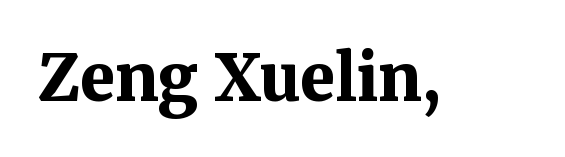
Each letter keeps its own natural width here, so spacing adapts to shape. Check under the words: just untouched page. Examine the stroke ends and you'll spot serifs. Is the type bold? Yes — the strokes are clearly thick and heavy. You can tell it's not italic because the verticals are truly vertical. Compared with typical body copy, the letter spacing here is the same.
